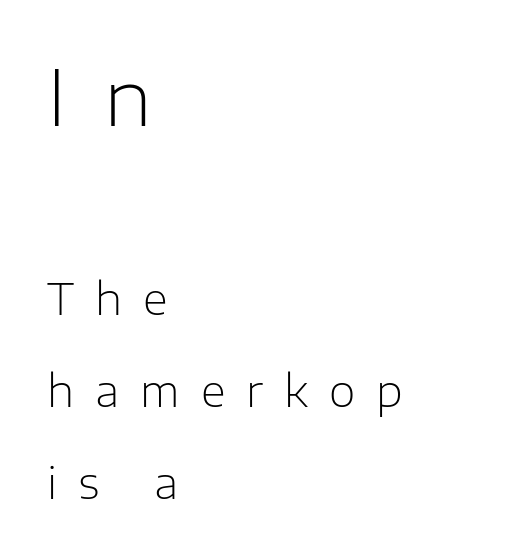
{"serif": "no", "italic": "no", "bold": "no", "weight": "light", "width": "normal", "stroke_contrast": "low", "x_height": "medium", "monospaced": "no", "underline": "no", "align": "left", "line_spacing": "loose", "line_spacing_ratio": 2.14, "letter_spacing": "wide", "letter_spacing_em": 0.49, "larger_block": "first", "size_ratio": 1.77, "glyph_px": 76}
